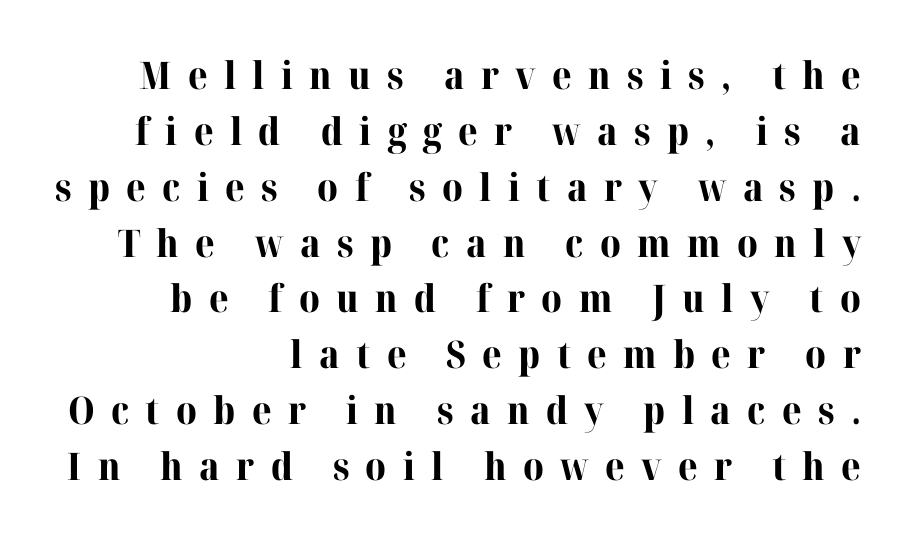
{"serif": "yes", "italic": "no", "bold": "yes", "weight": "bold", "width": "normal", "stroke_contrast": "high", "x_height": "medium", "monospaced": "no", "underline": "no", "align": "right", "line_spacing": "normal", "line_spacing_ratio": 1.47, "letter_spacing": "wide", "letter_spacing_em": 0.43, "glyph_px": 38}
